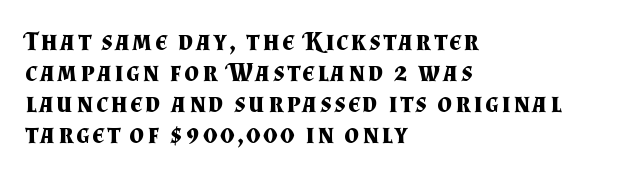
Nope, not italic — everything's standing straight. Caption: bold face, heavy strokes. The paragraph shown leans on its left margin. The baseline area is clear.
